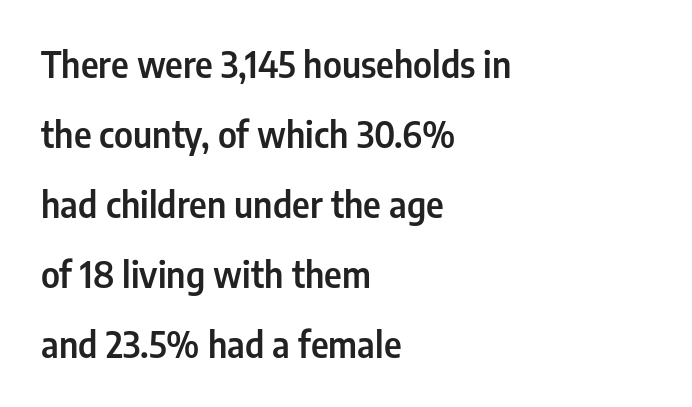
Q: Is the text italic (slanted)? A: No, it is upright.
Q: Is the typeface a serif or a sans-serif typeface? A: Sans-serif.
Q: Is the text underlined? A: No.
Q: How is the paragraph aligned? A: Left-aligned.
Q: Is the spacing between letters normal or unusually wide? A: Normal.
Q: Is the spacing between lines tight, normal or loose? A: Loose.
Q: Width (condensed, normal, or wide)? A: Condensed.
Q: Stroke contrast? A: Low.
Q: x-height? A: Medium.
Q: Monospaced? A: No.
